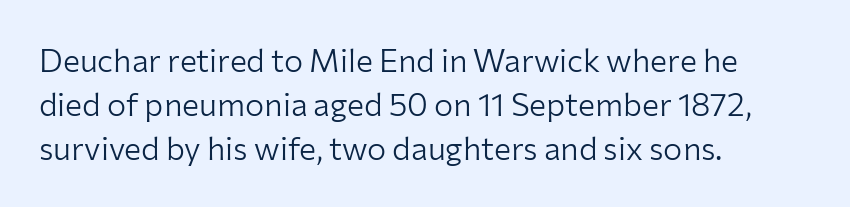
{"serif": "no", "italic": "no", "bold": "no", "weight": "light", "width": "normal", "stroke_contrast": "low", "x_height": "medium", "monospaced": "no", "underline": "no", "align": "left", "line_spacing": "normal", "line_spacing_ratio": 1.38, "letter_spacing": "normal", "letter_spacing_em": 0.0, "glyph_px": 32}
